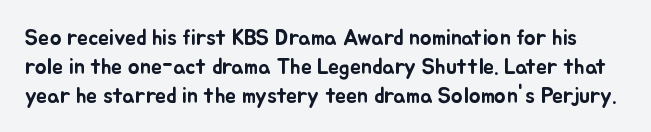
{"italic": "no", "underline": "no", "line_spacing": "normal", "line_spacing_ratio": 1.32, "letter_spacing": "normal", "letter_spacing_em": 0.0, "glyph_px": 22}
